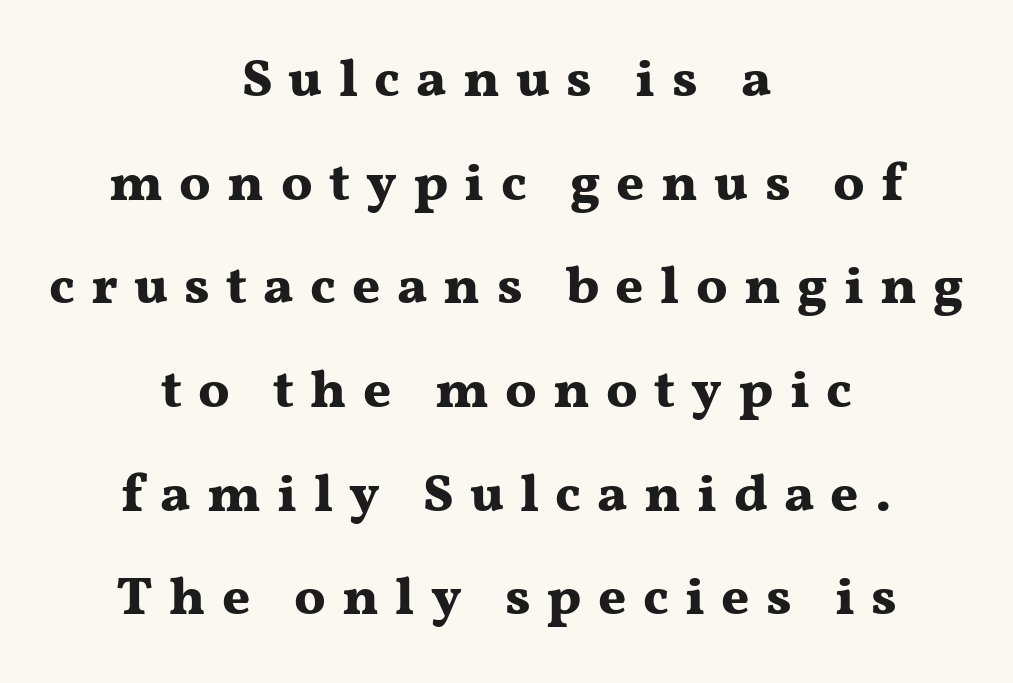
Q: Is the text bold? A: Yes.
Q: Is the text italic (slanted)? A: No, it is upright.
Q: Is the typeface a serif or a sans-serif typeface? A: Serif.
Q: Is the text underlined? A: No.
Q: How is the paragraph aligned? A: Centered.
Q: Is the spacing between letters normal or unusually wide? A: Unusually wide.
Q: Is the spacing between lines tight, normal or loose? A: Loose.
Q: Width (condensed, normal, or wide)? A: Wide.
Q: Stroke contrast? A: Medium.
Q: x-height? A: Medium.
Q: Monospaced? A: No.
